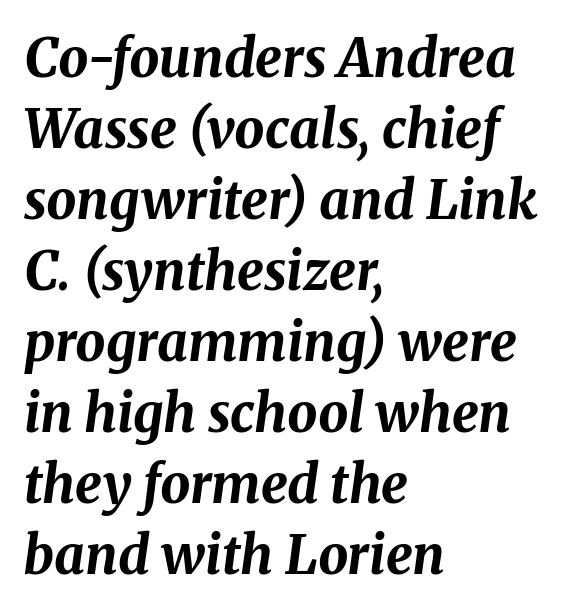
Descenders hang freely into open space. The whole block is typeset with a tilt. Alignment: flush left. The letters advance in unequal steps, a hallmark of proportional type.
